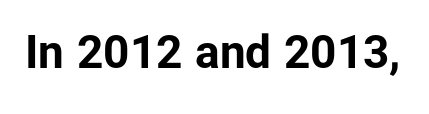
The type family on display is of the sans-serif kind. The area under the type is left untouched. Set as a true bold cut, around the 700 mark. Letter spacing: default. Each letter keeps its own natural width here, so spacing adapts to shape. A typesetter would mark this as roman, not italic.
